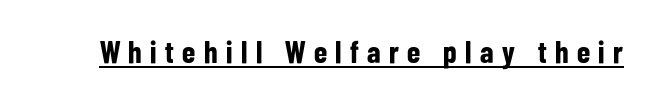
Vertical strokes here are truly vertical. Varying glyph widths throughout — classic text-font behaviour. Every word sits above its own underline. Look at the bottom of the vertical strokes: they stop flat, with no serifs.
